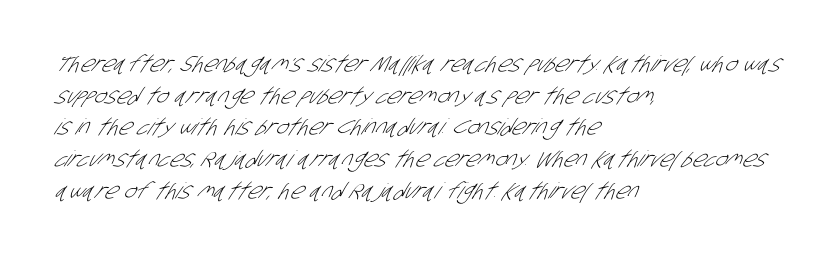
The image shows 22 px text type; set left-aligned, normal line spacing (1.44x), normal letter spacing, not underlined.
